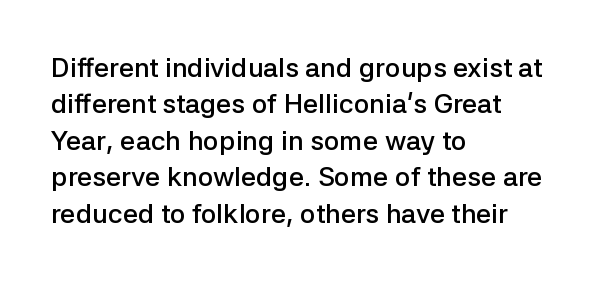
Q: Is the text bold? A: Semi-bold.
Q: Is the text italic (slanted)? A: No, it is upright.
Q: Is the text underlined? A: No.
Q: How is the paragraph aligned? A: Left-aligned.
Q: Is the spacing between letters normal or unusually wide? A: Normal.
Q: Is the spacing between lines tight, normal or loose? A: Normal.
